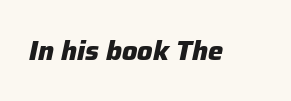
The image shows 27 px bold type, italic (leaning right); set normal letter spacing, not underlined.
